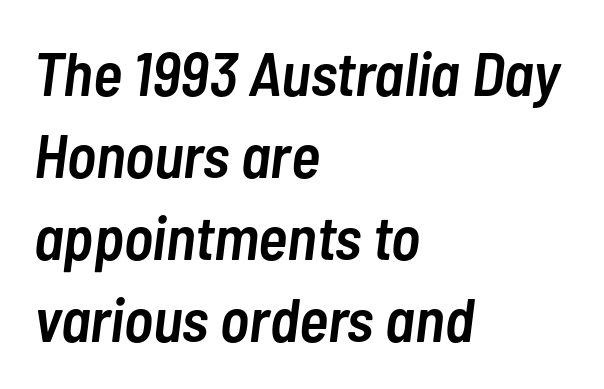
Q: Is the text bold? A: Semi-bold.
Q: Is the text italic (slanted)? A: Yes, it leans right by about 7 degrees.
Q: Is the text underlined? A: No.
Q: How is the paragraph aligned? A: Left-aligned.
Q: Is the spacing between letters normal or unusually wide? A: Normal.
Q: Is the spacing between lines tight, normal or loose? A: Normal.
Q: Width (condensed, normal, or wide)? A: Condensed.
Q: Stroke contrast? A: Low.
Q: x-height? A: Medium.
Q: Monospaced? A: No.
